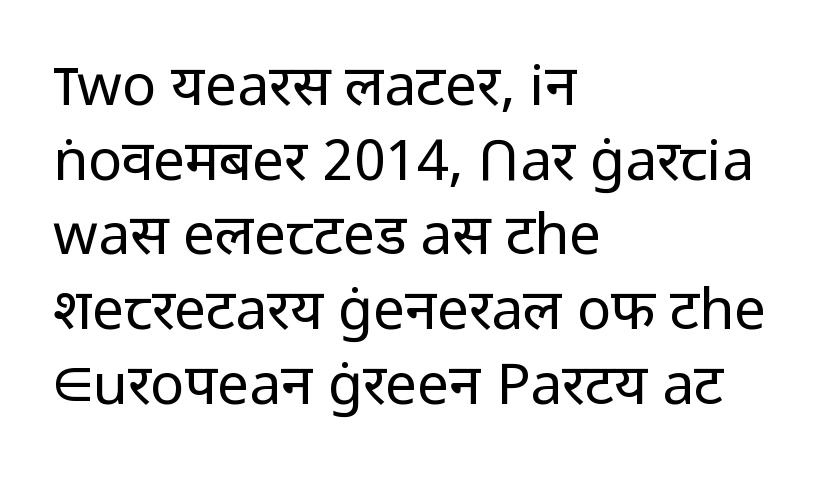
Q: Is the text bold? A: No.
Q: Is the text italic (slanted)? A: No, it is upright.
Q: Is the typeface a serif or a sans-serif typeface? A: Sans-serif.
Q: Is the text underlined? A: No.
Q: How is the paragraph aligned? A: Left-aligned.
Q: Is the spacing between letters normal or unusually wide? A: Normal.
Q: Is the spacing between lines tight, normal or loose? A: Normal.
Q: Width (condensed, normal, or wide)? A: Normal.
Q: Stroke contrast? A: Low.
Q: x-height? A: Medium.
Q: Monospaced? A: No.
